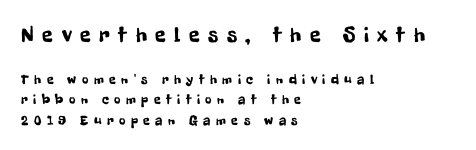
It's the straight-up-and-down kind of type. This sample is left-justified, so line endings fall wherever the words run out. Honestly, the row spacing looks completely unremarkable. The face used here appears at its bigger size in the upper chunk. This rendering widens character spacing well past its baseline value.
